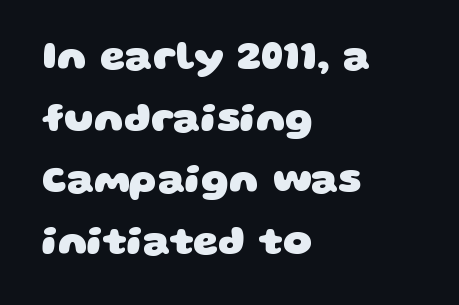
The passage shown is typed in a proportional face where columns would drift. Vertically, the passage feels balanced, rows spaced as you'd expect. In terms of letterform style, serifs are entirely absent. How heavy is the stroke? Heavy — this is a bold. Decoration check: the copy has no underline.
